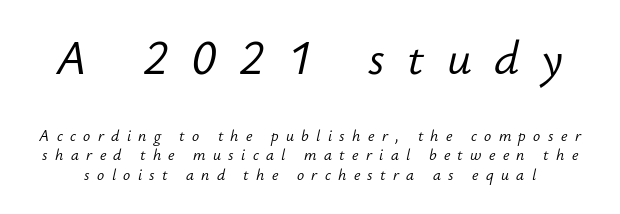
Does the leading feel generous? No, just average. The more generous point size was reserved for the upper chunk. Do the characters align in a grid? No, the font is proportional. Style check: oblique. The strokes carry an ordinary text weight at most. The line texture is sparse and dotted thanks to wide tracking.
